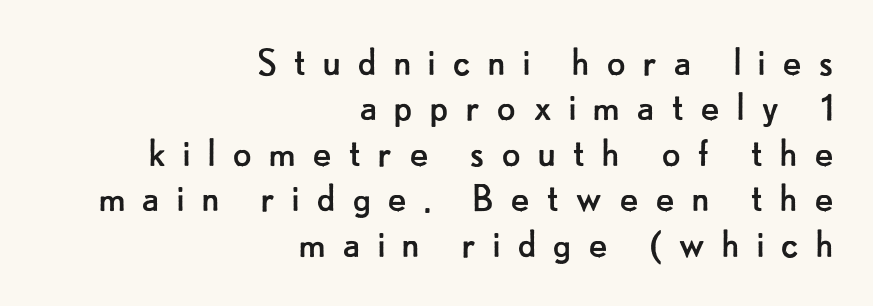
{"serif": "no", "italic": "no", "bold": "no", "weight": "regular", "width": "normal", "stroke_contrast": "low", "x_height": "small", "monospaced": "no", "underline": "no", "align": "right", "line_spacing": "tight", "line_spacing_ratio": 1.01, "letter_spacing": "wide", "letter_spacing_em": 0.35, "glyph_px": 45}
